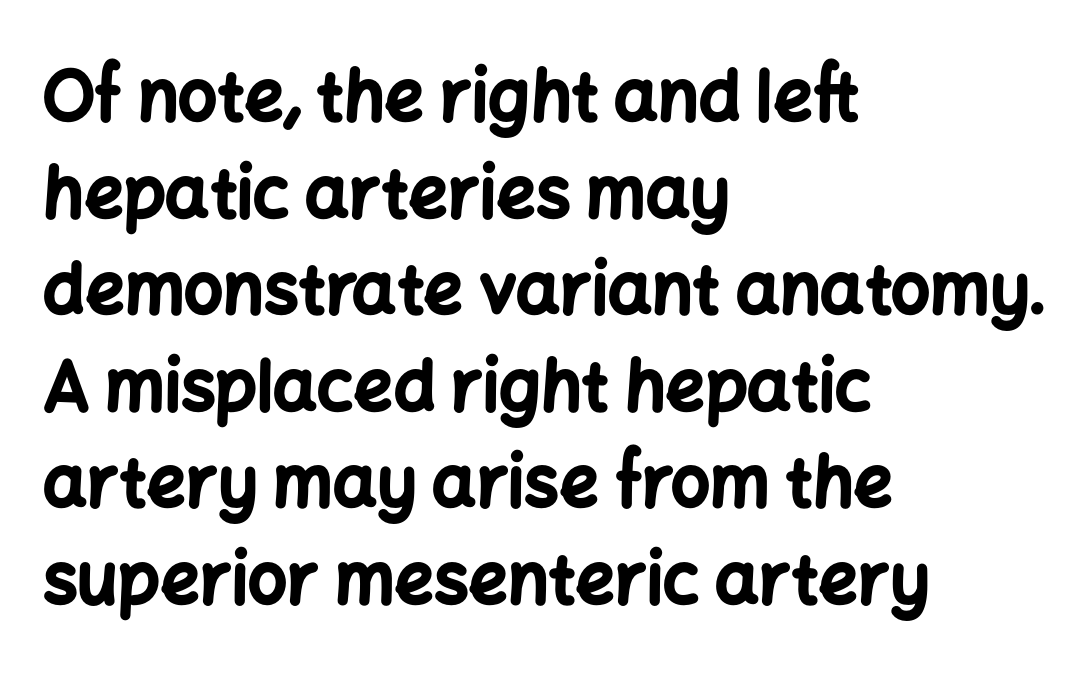
Q: Is the text bold? A: Yes.
Q: Is the text italic (slanted)? A: No, it is upright.
Q: Is the typeface a serif or a sans-serif typeface? A: Sans-serif.
Q: Is the text underlined? A: No.
Q: How is the paragraph aligned? A: Left-aligned.
Q: Is the spacing between letters normal or unusually wide? A: Normal.
Q: Is the spacing between lines tight, normal or loose? A: Normal.
Q: Width (condensed, normal, or wide)? A: Normal.
Q: Stroke contrast? A: Low.
Q: x-height? A: Medium.
Q: Monospaced? A: No.
